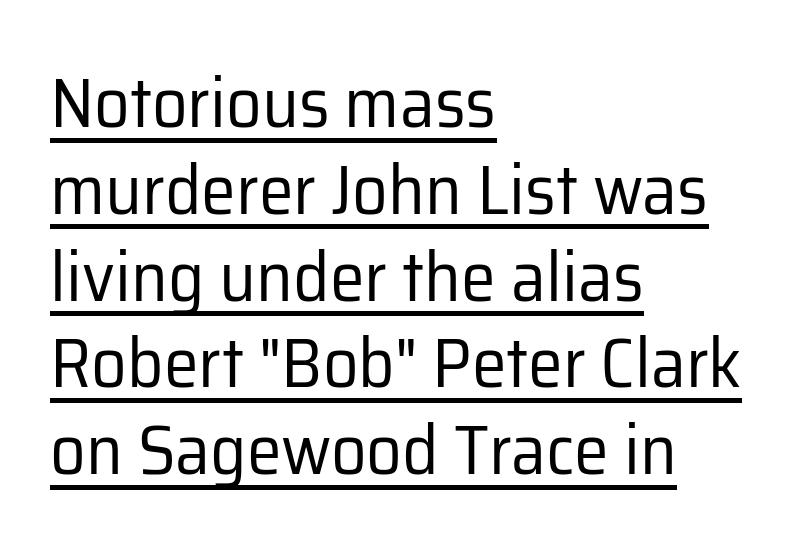
{"serif": "no", "italic": "no", "bold": "no", "weight": "regular", "width": "normal", "stroke_contrast": "low", "x_height": "medium", "monospaced": "no", "underline": "yes", "align": "left", "line_spacing_ratio": 1.24, "letter_spacing": "normal", "letter_spacing_em": 0.0, "glyph_px": 70}
